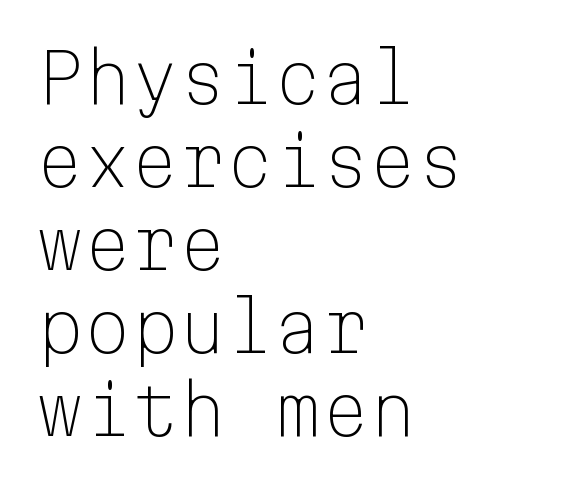
The image shows 68 px light sans-serif type, upright, monospaced; set left-aligned, line spacing 1.22x, normal letter spacing, not underlined; low stroke contrast and a medium x-height.
